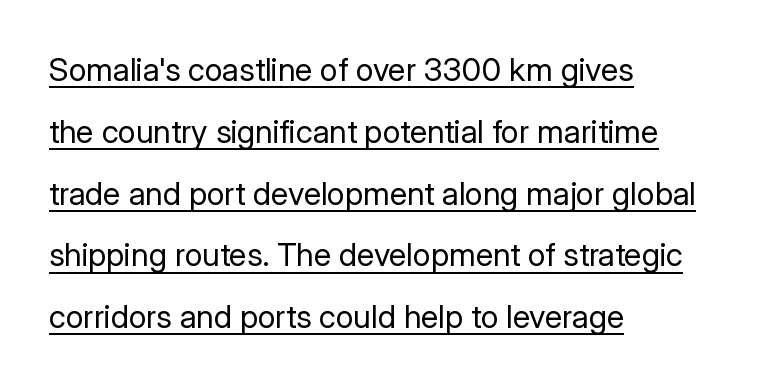
Q: Is the text bold? A: No.
Q: Is the text italic (slanted)? A: No, it is upright.
Q: Is the typeface a serif or a sans-serif typeface? A: Sans-serif.
Q: Is the text underlined? A: Yes.
Q: How is the paragraph aligned? A: Left-aligned.
Q: Is the spacing between letters normal or unusually wide? A: Normal.
Q: Is the spacing between lines tight, normal or loose? A: Loose.
Q: Width (condensed, normal, or wide)? A: Normal.
Q: Stroke contrast? A: Low.
Q: x-height? A: Medium.
Q: Monospaced? A: No.
